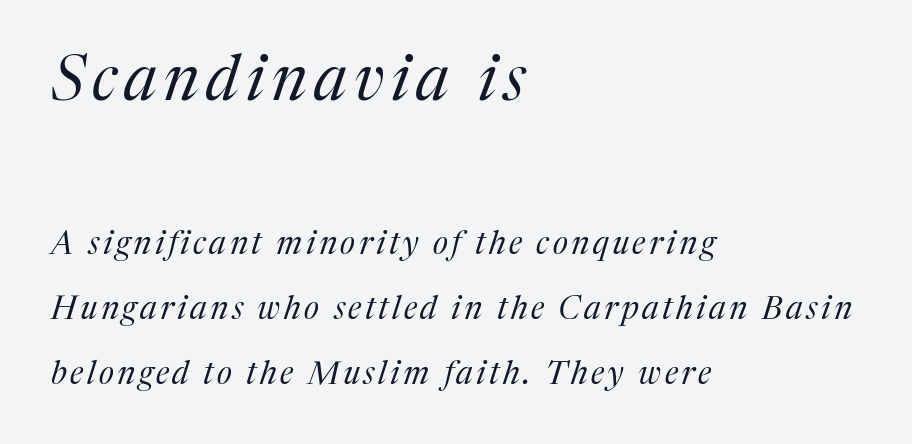
{"serif": "yes", "italic": "yes", "lean": "right", "slant_degrees": 17, "bold": "no", "weight": "regular", "width": "normal", "stroke_contrast": "medium", "x_height": "medium", "monospaced": "no", "underline": "no", "align": "left", "line_spacing": "loose", "line_spacing_ratio": 2.03, "larger_block": "first", "size_ratio": 1.97, "glyph_px": 63}
